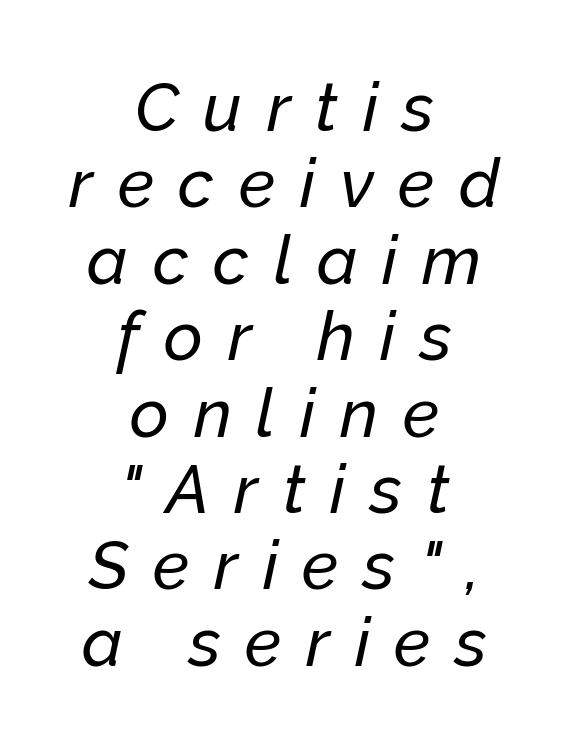
The image shows 67 px text type, italic (leaning right); set centered, tight line spacing (1.14x), unusually wide letter spacing (+0.37 em), not underlined; low stroke contrast and a medium x-height.
